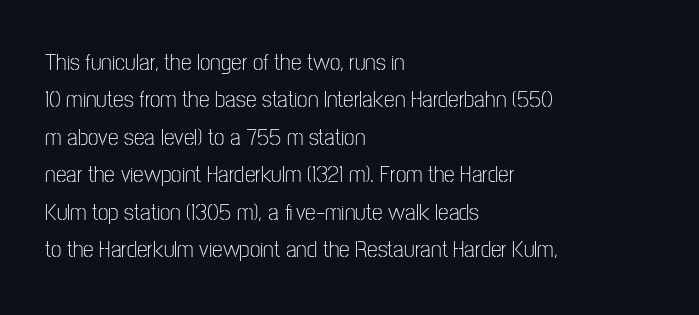
Q: Is the text bold? A: No.
Q: Is the text italic (slanted)? A: No, it is upright.
Q: Is the text underlined? A: No.
Q: How is the paragraph aligned? A: Left-aligned.
Q: Is the spacing between letters normal or unusually wide? A: Normal.
Q: Is the spacing between lines tight, normal or loose? A: Normal.
